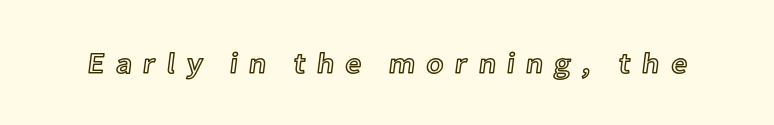
{"width": "normal", "x_height": "medium", "monospaced": "no", "underline": "no", "letter_spacing": "wide", "letter_spacing_em": 0.37, "glyph_px": 29}
